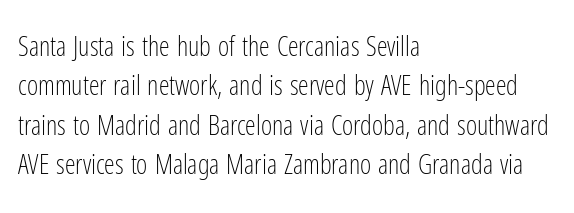
Q: Is the text bold? A: No.
Q: Is the text italic (slanted)? A: No, it is upright.
Q: Is the text underlined? A: No.
Q: How is the paragraph aligned? A: Left-aligned.
Q: Is the spacing between letters normal or unusually wide? A: Normal.
Q: Is the spacing between lines tight, normal or loose? A: Normal.
